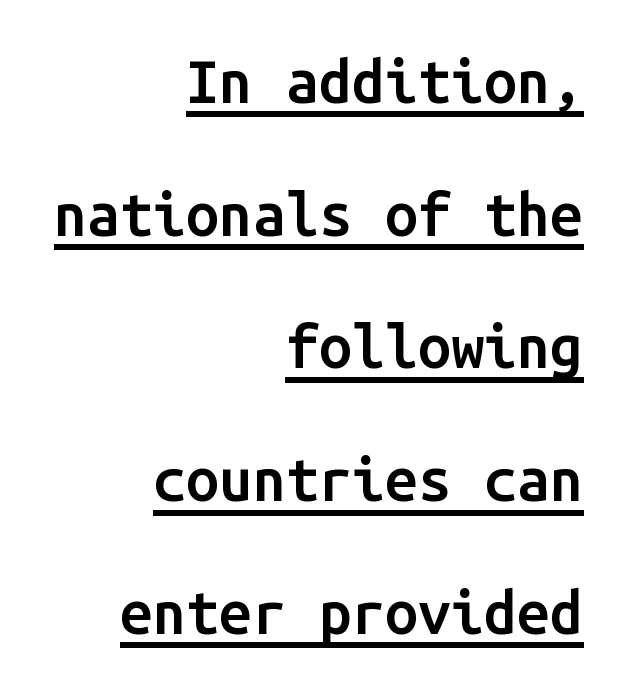
Q: Is the text bold? A: Semi-bold.
Q: Is the text italic (slanted)? A: No, it is upright.
Q: Is the typeface a serif or a sans-serif typeface? A: Sans-serif.
Q: Is the text underlined? A: Yes.
Q: How is the paragraph aligned? A: Right-aligned.
Q: Is the spacing between letters normal or unusually wide? A: Normal.
Q: Is the spacing between lines tight, normal or loose? A: Loose.
Q: Width (condensed, normal, or wide)? A: Normal.
Q: Stroke contrast? A: Low.
Q: x-height? A: Medium.
Q: Monospaced? A: Yes.
